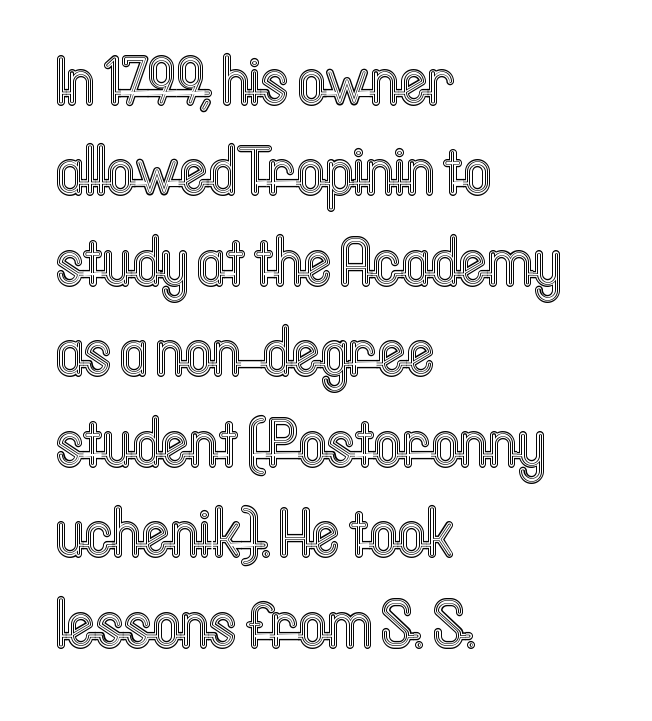
Q: Is the text italic (slanted)? A: No, it is upright.
Q: Is the text underlined? A: No.
Q: How is the paragraph aligned? A: Left-aligned.
Q: Is the spacing between letters normal or unusually wide? A: Normal.
Q: Is the spacing between lines tight, normal or loose? A: Normal.
Q: Width (condensed, normal, or wide)? A: Condensed.
Q: x-height? A: Medium.
Q: Monospaced? A: No.
